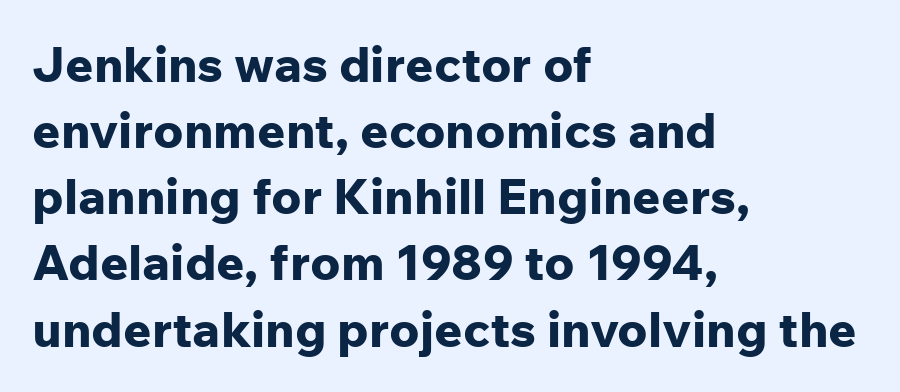
The image shows 49 px bold sans-serif type, upright; set left-aligned, normal line spacing (1.35x), normal letter spacing, not underlined; low stroke contrast and a medium x-height.
